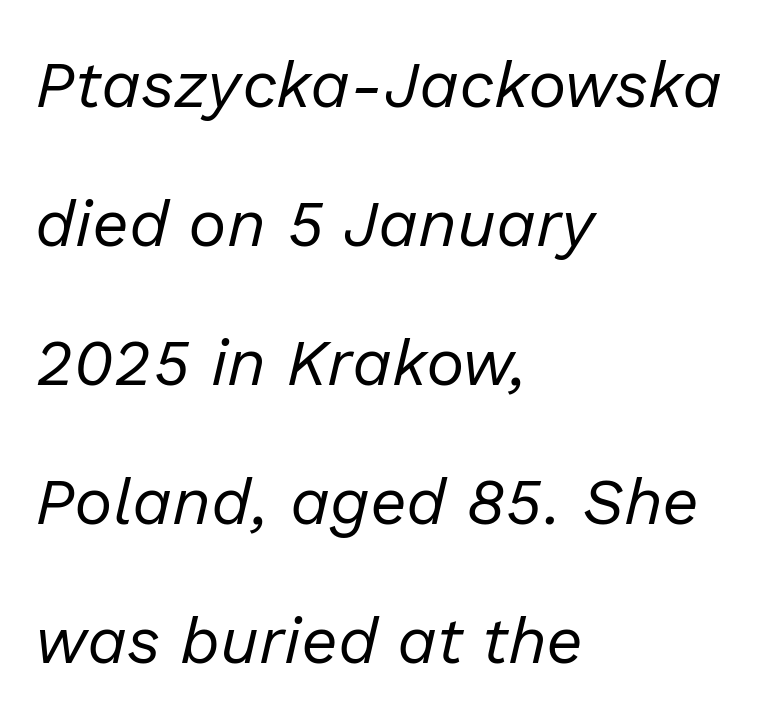
The image shows 65 px regular-weight type, italic (leaning right); set left-aligned, loose line spacing (2.14x), normal letter spacing, not underlined; low stroke contrast and a medium x-height.
